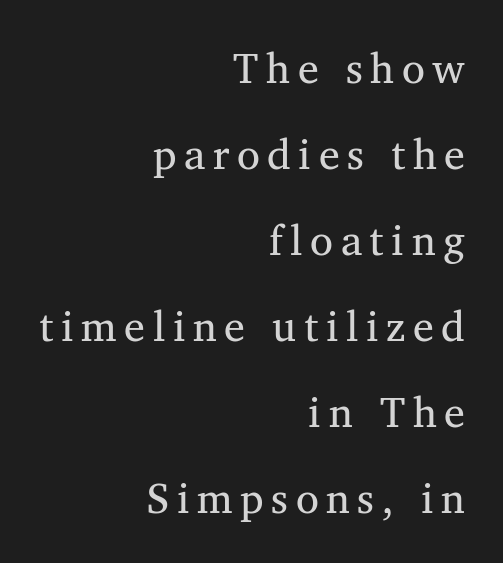
{"serif": "yes", "bold": "no", "weight": "regular", "width": "normal", "stroke_contrast": "medium", "x_height": "medium", "monospaced": "no", "underline": "no", "align": "right", "line_spacing": "loose", "line_spacing_ratio": 2.05, "glyph_px": 42}
